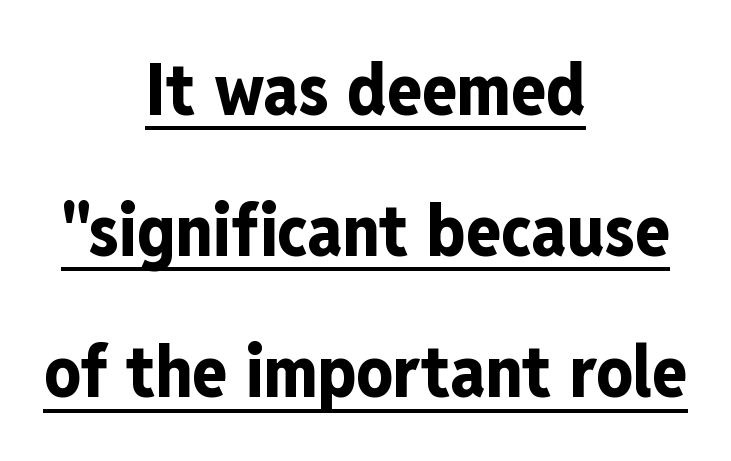
The image shows 72 px bold, condensed sans-serif type, upright; set centered, loose line spacing (1.96x), normal letter spacing, underlined; low stroke contrast and a medium x-height.
